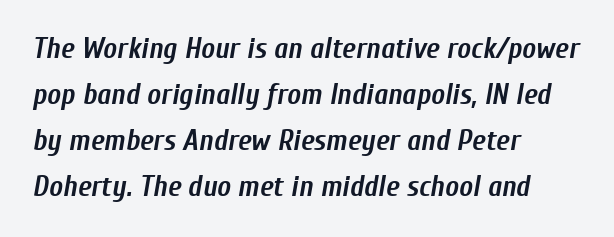
Q: Is the text bold? A: Yes.
Q: Is the text italic (slanted)? A: Yes, it leans right by about 10 degrees.
Q: Is the text underlined? A: No.
Q: How is the paragraph aligned? A: Left-aligned.
Q: Is the spacing between letters normal or unusually wide? A: Normal.
Q: Is the spacing between lines tight, normal or loose? A: Normal.
Q: Width (condensed, normal, or wide)? A: Condensed.
Q: Stroke contrast? A: Low.
Q: x-height? A: Medium.
Q: Monospaced? A: No.
